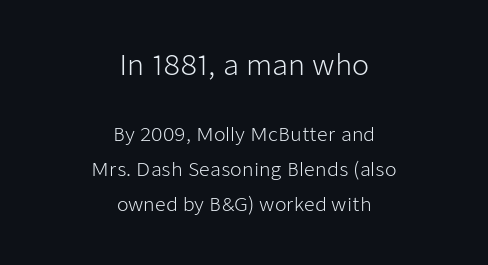
Characters remain perfectly vertical along every line. Typographically, this falls in the sans-serif category. The text block is weighted toward neither margin, spreading evenly from the middle. Think of a printed novel: that variable character pitch is what you see here. Underlining? Definitely not there. Standard letterfit; no display-style spreading of the glyphs.
